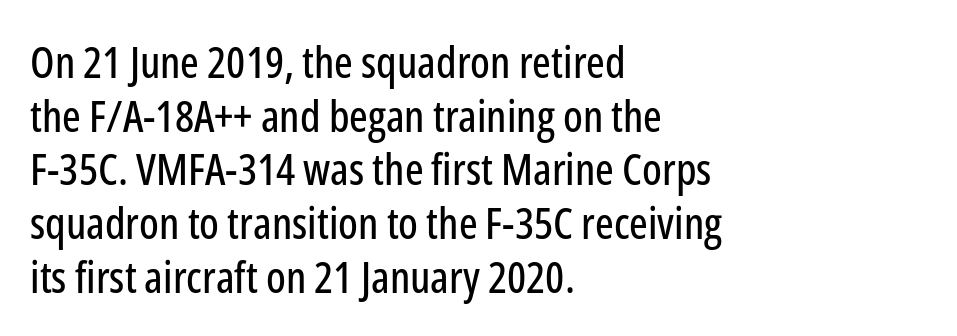
The image shows 44 px condensed sans-serif type, upright; set left-aligned, line spacing 1.22x, normal letter spacing, not underlined; low stroke contrast and a medium x-height.
